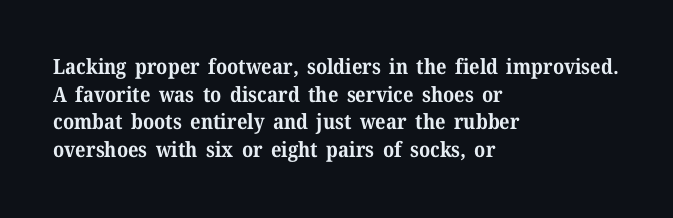
Q: Is the text bold? A: Yes.
Q: Is the text italic (slanted)? A: No, it is upright.
Q: Is the text underlined? A: No.
Q: How is the paragraph aligned? A: Left-aligned.
Q: Is the spacing between letters normal or unusually wide? A: Normal.
Q: Is the spacing between lines tight, normal or loose? A: Normal.
